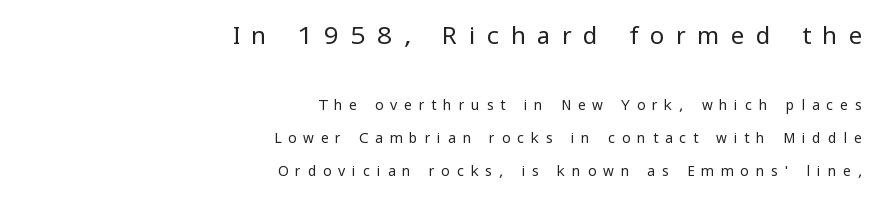
Larger block? The one above; the one below is distinctly smaller. Line endings align vertically; line beginnings do not. How are the letters spaced? Widely, with obvious added tracking. This is roman type, the default non-slanted kind. No heavy texture on the line: the type isn't bold.
